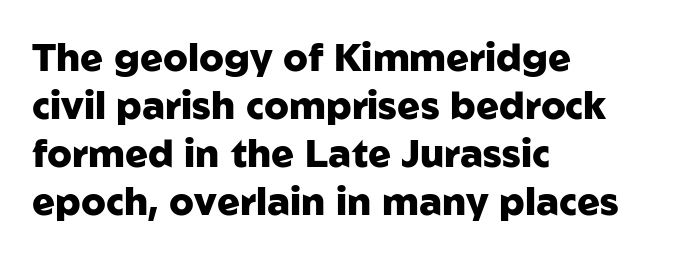
Looks like regular typesetting: each glyph gets only the width it needs. Letterform terminals end flat and unadorned throughout the passage. This sample uses an upright cut, with every glyph sitting square on the baseline. The glyphs are unaccompanied by any horizontal stroke below them.
